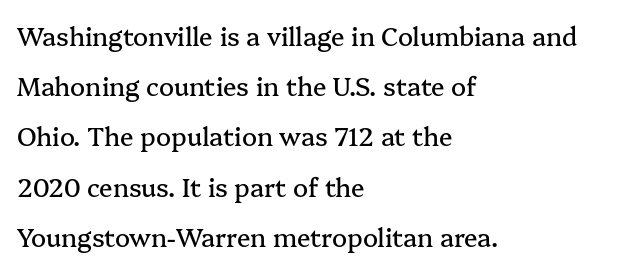
Q: Is the text italic (slanted)? A: No, it is upright.
Q: Is the text underlined? A: No.
Q: How is the paragraph aligned? A: Left-aligned.
Q: Is the spacing between letters normal or unusually wide? A: Normal.
Q: Is the spacing between lines tight, normal or loose? A: Loose.
